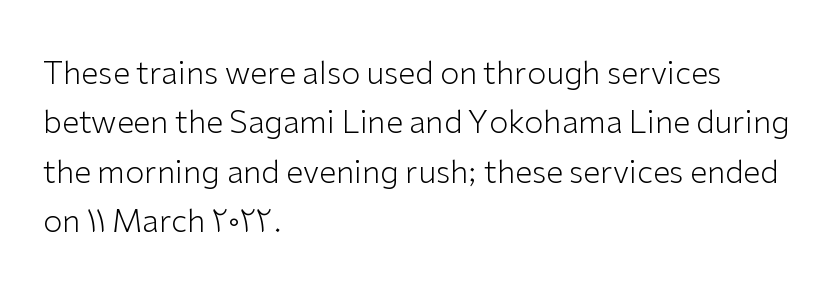
Tracking here is standard; glyphs follow each other at the usual distance. Unbolded letterforms with no extra heft. Serifs: no, the terminals of the letterforms are clean. Leading matches the norm, producing a regular column. This rendering uses left alignment, leaving the right contour irregular. Clear beneath every line of the passage.
